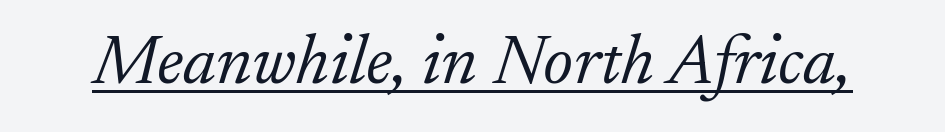
{"serif": "yes", "italic": "yes", "lean": "right", "slant_degrees": 17, "bold": "no", "weight": "light", "width": "normal", "stroke_contrast": "low", "x_height": "small", "monospaced": "no", "underline": "yes", "letter_spacing": "normal", "letter_spacing_em": 0.0, "glyph_px": 71}
